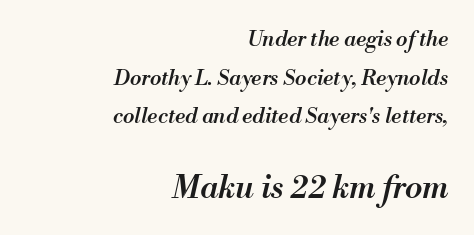
The image shows 32 px semibold type, italic (leaning right); set right-aligned, line spacing 1.84x, normal letter spacing, not underlined; the second (bottom) block is 1.52x larger; medium stroke contrast and a small x-height.
